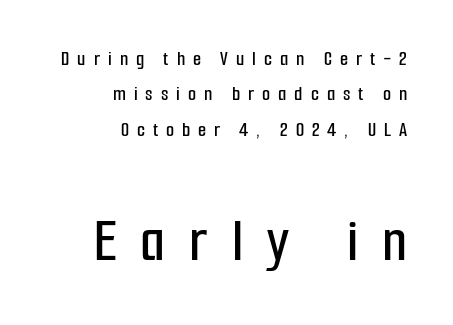
The image shows 63 px condensed sans-serif type, upright; set right-aligned, normal line spacing (1.69x), unusually wide letter spacing (+0.38 em), not underlined; the second (bottom) block is 3.0x larger; low stroke contrast and a medium x-height.
